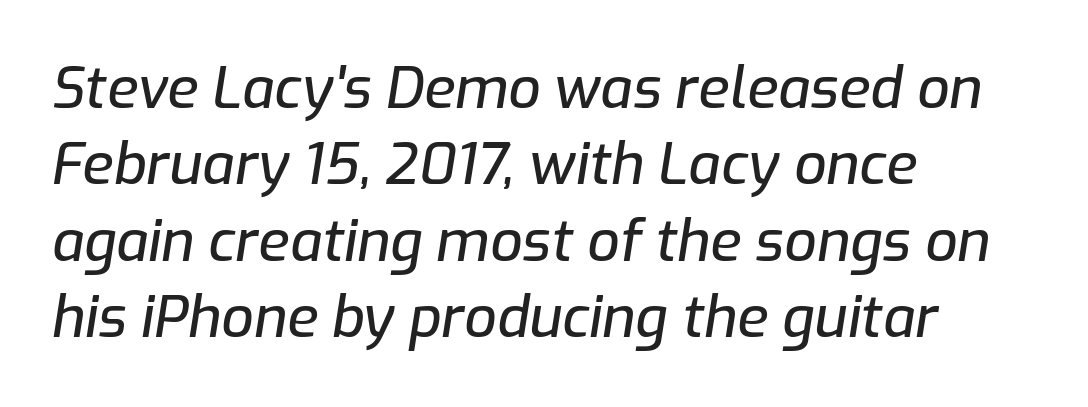
Q: Is the text italic (slanted)? A: Yes, it leans right by about 9 degrees.
Q: Is the text underlined? A: No.
Q: How is the paragraph aligned? A: Left-aligned.
Q: Is the spacing between letters normal or unusually wide? A: Normal.
Q: Is the spacing between lines tight, normal or loose? A: Normal.
Q: Width (condensed, normal, or wide)? A: Normal.
Q: Stroke contrast? A: Low.
Q: x-height? A: Medium.
Q: Monospaced? A: No.
